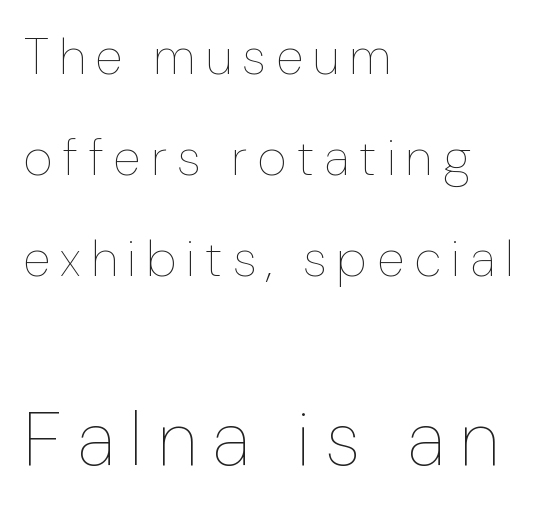
Descenders hang freely into open space. Reading top to bottom, the characters get bigger at the block break. Every stem runs plumb, perpendicular to the baseline. The lines in this sample share a left origin and differ only in where they stop. Honestly, the rows look like they've been pulled way apart. Students, note that the glyphs here are deliberately spaced far apart.
